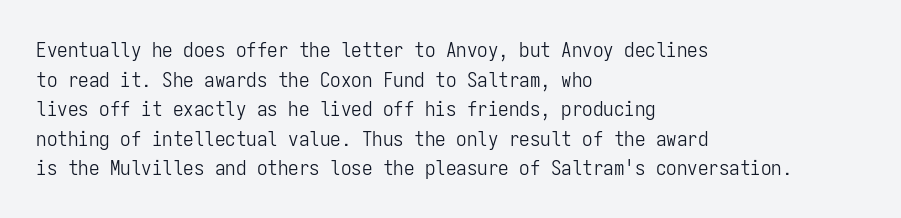
{"italic": "no", "bold": "no", "underline": "no", "align": "left", "line_spacing": "normal", "line_spacing_ratio": 1.41, "letter_spacing": "normal", "letter_spacing_em": 0.0, "glyph_px": 21}
